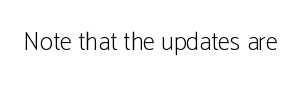
{"italic": "no", "bold": "no", "underline": "no", "letter_spacing": "normal", "letter_spacing_em": 0.0, "glyph_px": 25}
